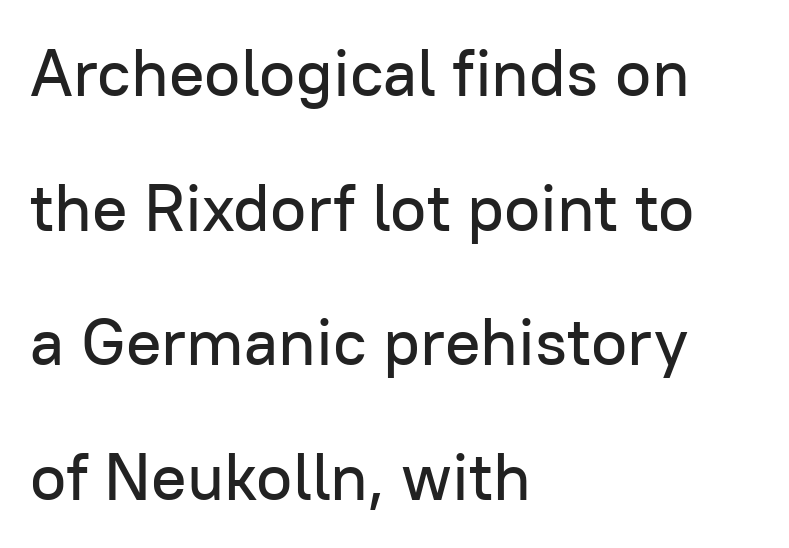
Q: Is the text italic (slanted)? A: No, it is upright.
Q: Is the typeface a serif or a sans-serif typeface? A: Sans-serif.
Q: Is the text underlined? A: No.
Q: How is the paragraph aligned? A: Left-aligned.
Q: Is the spacing between letters normal or unusually wide? A: Normal.
Q: Is the spacing between lines tight, normal or loose? A: Loose.
Q: Width (condensed, normal, or wide)? A: Normal.
Q: Stroke contrast? A: Low.
Q: x-height? A: Medium.
Q: Monospaced? A: No.
